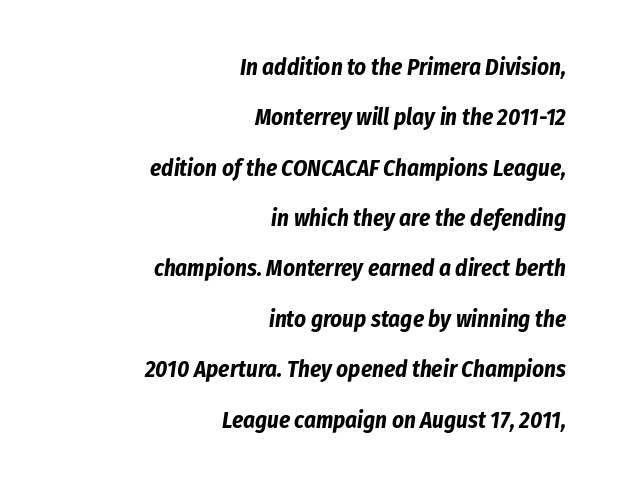
Q: Is the text bold? A: Yes.
Q: Is the text italic (slanted)? A: Yes, it leans right by about 8 degrees.
Q: Is the text underlined? A: No.
Q: How is the paragraph aligned? A: Right-aligned.
Q: Is the spacing between letters normal or unusually wide? A: Normal.
Q: Is the spacing between lines tight, normal or loose? A: Loose.
